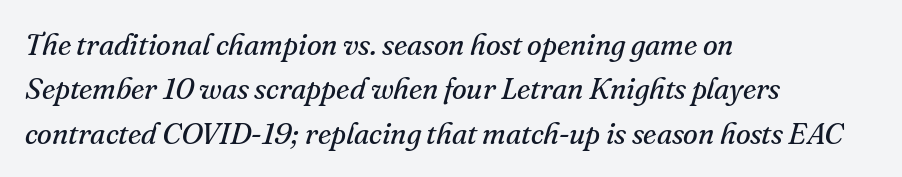
Q: Is the text bold? A: No.
Q: Is the text italic (slanted)? A: Yes, it leans right by about 16 degrees.
Q: Is the typeface a serif or a sans-serif typeface? A: Serif.
Q: Is the text underlined? A: No.
Q: How is the paragraph aligned? A: Left-aligned.
Q: Is the spacing between letters normal or unusually wide? A: Normal.
Q: Is the spacing between lines tight, normal or loose? A: Normal.
Q: Width (condensed, normal, or wide)? A: Normal.
Q: Stroke contrast? A: Medium.
Q: x-height? A: Small.
Q: Monospaced? A: No.
